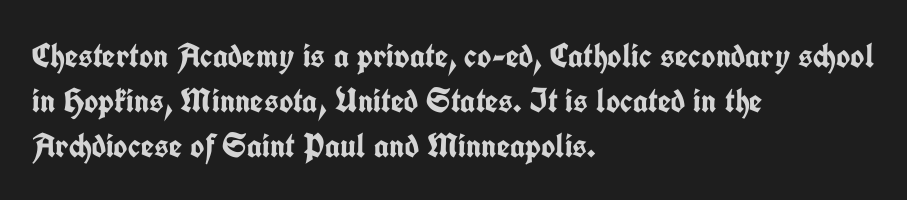
The image shows 34 px semibold, condensed sans-serif type, upright; set left-aligned, normal line spacing (1.32x), normal letter spacing, not underlined; low stroke contrast and a medium x-height.
